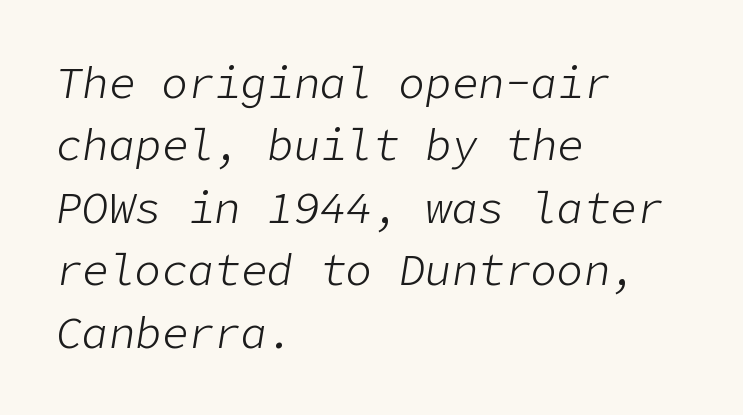
{"italic": "yes", "lean": "right", "slant_degrees": 9, "bold": "no", "weight": "light", "width": "normal", "stroke_contrast": "low", "x_height": "medium", "underline": "no", "align": "left", "line_spacing": "normal", "line_spacing_ratio": 1.42, "letter_spacing": "normal", "letter_spacing_em": 0.0, "glyph_px": 44}
